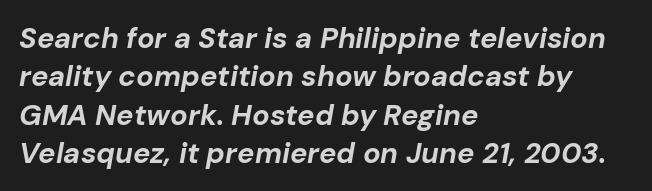
The paragraph shown leans on its left margin. The passage shown stacks its lines at a standard gap. Weight: bold. Words float on clear page, feet unadorned. Every character sits at an angle, as italics do. Character widths vary here, with narrow letters taking less room than wide ones.
